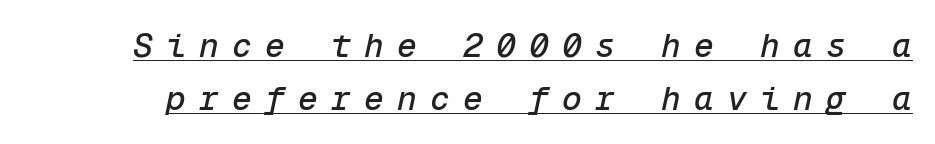
Q: Is the text italic (slanted)? A: Yes, it leans right by about 12 degrees.
Q: Is the text underlined? A: Yes.
Q: Is the spacing between letters normal or unusually wide? A: Unusually wide.
Q: Is the spacing between lines tight, normal or loose? A: Normal.
Q: Width (condensed, normal, or wide)? A: Normal.
Q: Stroke contrast? A: Low.
Q: x-height? A: Medium.
Q: Monospaced? A: Yes.
